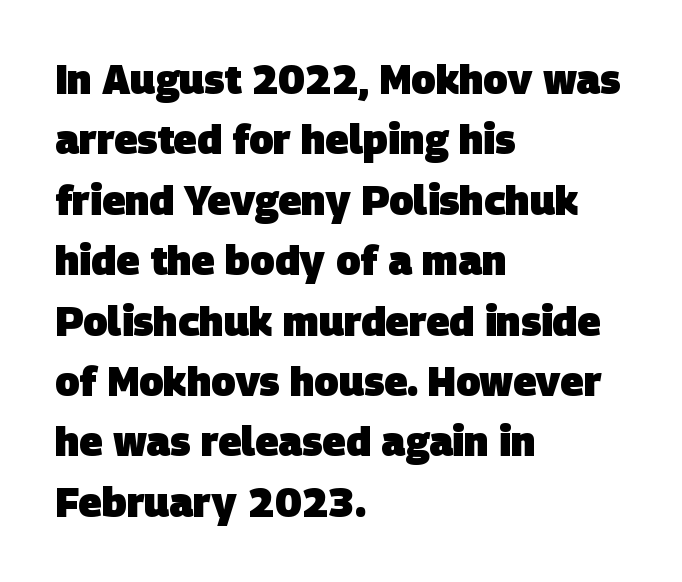
Weight check: bold — yes, fully. These lines stack with their left ends in a neat column. Words float on clear page, feet unadorned. A typesetter would call this proportional, since set widths differ per character. Normally led — the rows are evenly, conventionally spaced.
